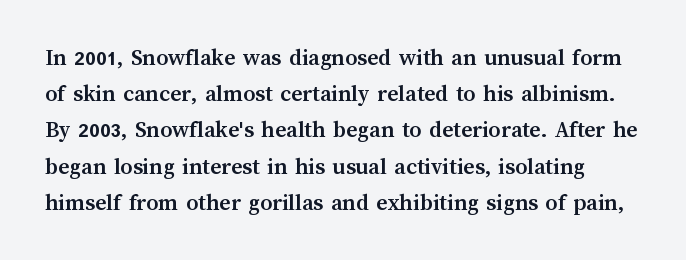
The image shows 24 px bold type, upright; set normal line spacing (1.51x), normal letter spacing, not underlined.
